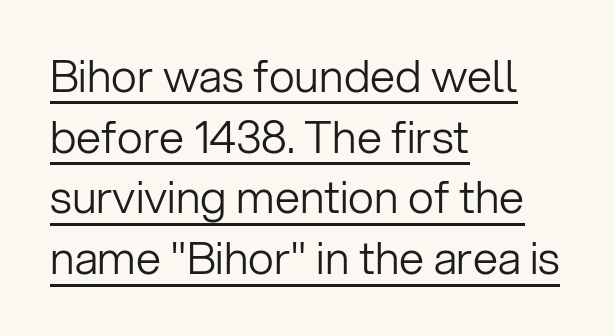
{"serif": "no", "italic": "no", "bold": "no", "weight": "light", "width": "normal", "stroke_contrast": "low", "x_height": "medium", "monospaced": "no", "underline": "yes", "align": "left", "line_spacing": "normal", "line_spacing_ratio": 1.35, "letter_spacing": "normal", "letter_spacing_em": 0.0, "glyph_px": 45}
